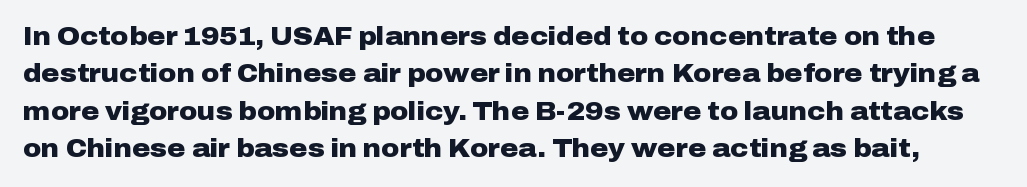
{"italic": "no", "bold": "yes", "underline": "no", "line_spacing": "normal", "line_spacing_ratio": 1.5, "letter_spacing": "normal", "letter_spacing_em": 0.0, "glyph_px": 25}
